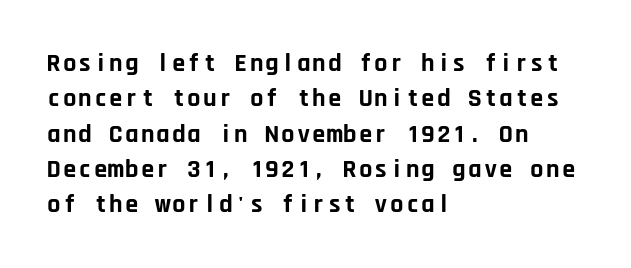
The image shows 26 px bold type, upright; set left-aligned, normal line spacing (1.36x), normal letter spacing, not underlined.
